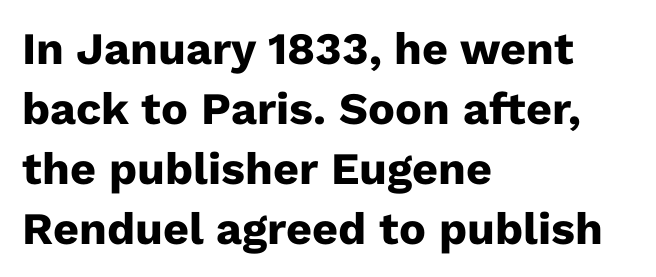
{"serif": "no", "italic": "no", "bold": "yes", "weight": "heavy", "width": "normal", "stroke_contrast": "low", "x_height": "medium", "monospaced": "no", "underline": "no", "align": "left", "line_spacing": "normal", "line_spacing_ratio": 1.33, "letter_spacing": "normal", "letter_spacing_em": 0.0, "glyph_px": 45}
